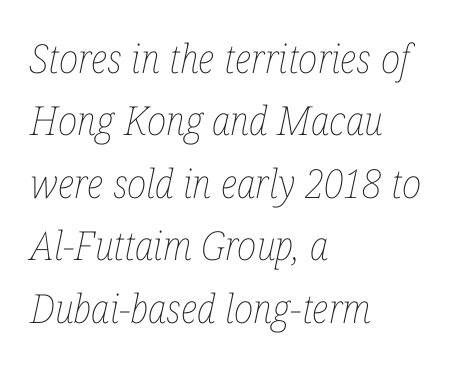
Q: Is the text bold? A: No.
Q: Is the text italic (slanted)? A: Yes, it leans right by about 12 degrees.
Q: Is the text underlined? A: No.
Q: How is the paragraph aligned? A: Left-aligned.
Q: Is the spacing between letters normal or unusually wide? A: Normal.
Q: Is the spacing between lines tight, normal or loose? A: Normal.
Q: Width (condensed, normal, or wide)? A: Condensed.
Q: Stroke contrast? A: Low.
Q: x-height? A: Medium.
Q: Monospaced? A: No.
